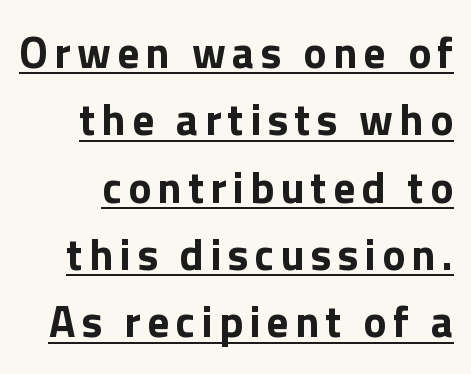
Q: Is the text bold? A: Yes.
Q: Is the text italic (slanted)? A: No, it is upright.
Q: Is the typeface a serif or a sans-serif typeface? A: Sans-serif.
Q: Is the text underlined? A: Yes.
Q: Is the spacing between lines tight, normal or loose? A: Normal.
Q: Width (condensed, normal, or wide)? A: Normal.
Q: x-height? A: Medium.
Q: Monospaced? A: No.
